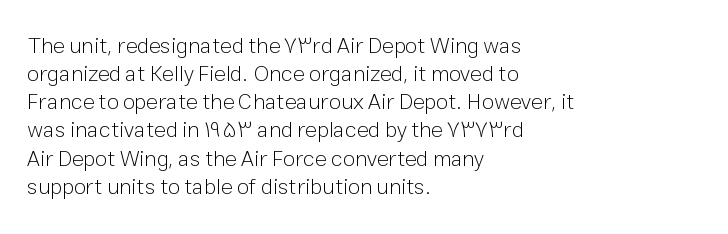
Q: Is the text bold? A: No.
Q: Is the text italic (slanted)? A: No, it is upright.
Q: Is the text underlined? A: No.
Q: How is the paragraph aligned? A: Left-aligned.
Q: Is the spacing between letters normal or unusually wide? A: Normal.
Q: Is the spacing between lines tight, normal or loose? A: Normal.
